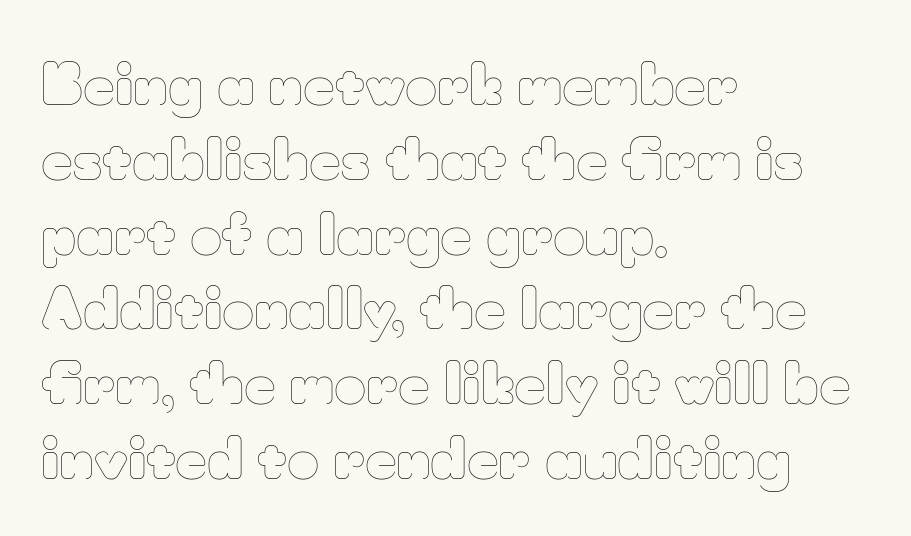
Q: Is the text bold? A: No.
Q: Is the text italic (slanted)? A: No, it is upright.
Q: Is the text underlined? A: No.
Q: How is the paragraph aligned? A: Left-aligned.
Q: Is the spacing between letters normal or unusually wide? A: Normal.
Q: Is the spacing between lines tight, normal or loose? A: Normal.
Q: Width (condensed, normal, or wide)? A: Normal.
Q: Stroke contrast? A: Low.
Q: x-height? A: Small.
Q: Monospaced? A: No.
